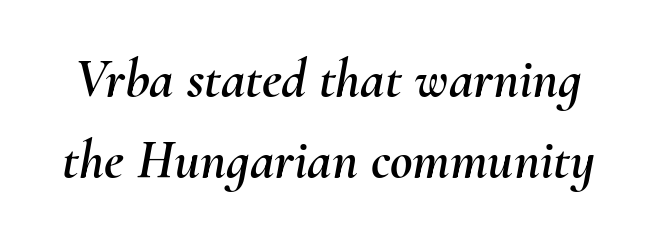
{"italic": "yes", "lean": "right", "slant_degrees": 10, "width": "normal", "stroke_contrast": "medium", "x_height": "small", "monospaced": "no", "underline": "no", "line_spacing": "normal", "line_spacing_ratio": 1.47, "letter_spacing": "normal", "letter_spacing_em": 0.0, "glyph_px": 55}
